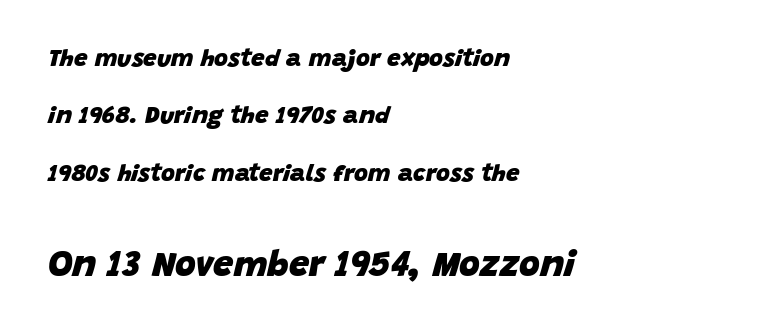
Q: Is the text bold? A: Yes.
Q: Is the text italic (slanted)? A: Yes, it leans right by about 15 degrees.
Q: Is the text underlined? A: No.
Q: How is the paragraph aligned? A: Left-aligned.
Q: Is the spacing between letters normal or unusually wide? A: Normal.
Q: Is the spacing between lines tight, normal or loose? A: Loose.
Q: Which block of text is set in a larger size, the first (top) or the second (bottom)? A: The second (bottom) one.
Q: Width (condensed, normal, or wide)? A: Normal.
Q: Stroke contrast? A: Low.
Q: x-height? A: Large.
Q: Monospaced? A: No.
